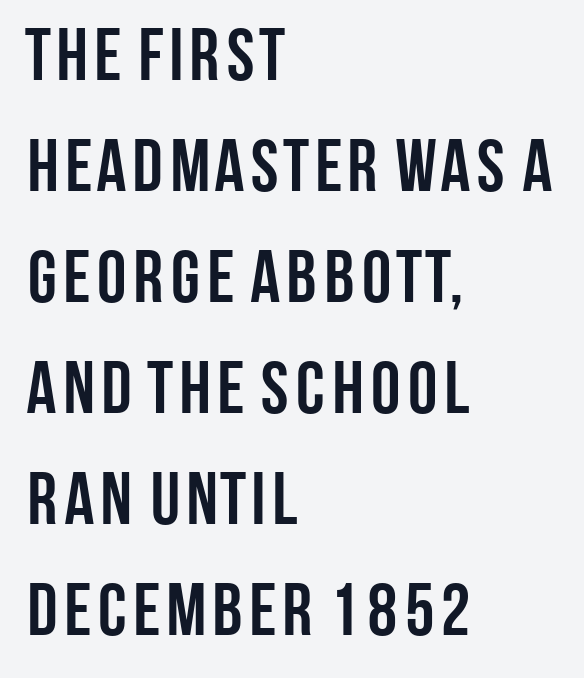
Q: Is the text bold? A: Yes.
Q: Is the text italic (slanted)? A: No, it is upright.
Q: Is the typeface a serif or a sans-serif typeface? A: Sans-serif.
Q: Is the text underlined? A: No.
Q: How is the paragraph aligned? A: Left-aligned.
Q: Is the spacing between letters normal or unusually wide? A: Normal.
Q: Is the spacing between lines tight, normal or loose? A: Normal.
Q: Width (condensed, normal, or wide)? A: Condensed.
Q: Stroke contrast? A: Low.
Q: x-height? A: Large.
Q: Monospaced? A: No.
